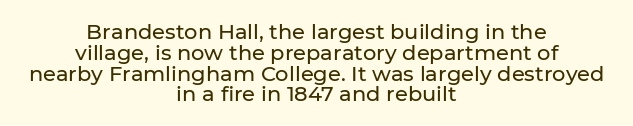
The passage is arranged like a title page — every line centered. The face used here is rendered with its standard letterfit. The axis of the letterforms is exactly vertical. Descenders are the only things crossing below the line. The rendering uses a small line-height, squeezing the rows.
